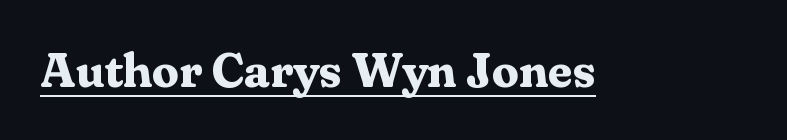
Q: Is the text bold? A: Yes.
Q: Is the text italic (slanted)? A: No, it is upright.
Q: Is the typeface a serif or a sans-serif typeface? A: Serif.
Q: Is the text underlined? A: Yes.
Q: Is the spacing between letters normal or unusually wide? A: Normal.
Q: Width (condensed, normal, or wide)? A: Normal.
Q: Stroke contrast? A: Medium.
Q: x-height? A: Medium.
Q: Monospaced? A: No.
